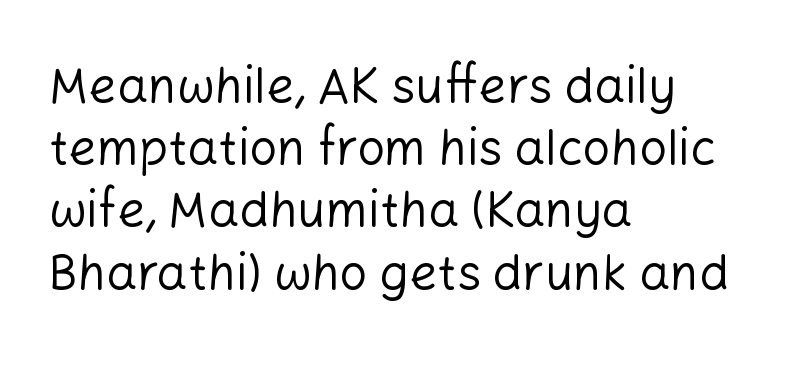
{"serif": "no", "italic": "no", "bold": "no", "weight": "regular", "width": "normal", "stroke_contrast": "low", "x_height": "medium", "monospaced": "no", "underline": "no", "align": "left", "line_spacing": "normal", "line_spacing_ratio": 1.27, "letter_spacing": "normal", "letter_spacing_em": 0.0, "glyph_px": 49}
